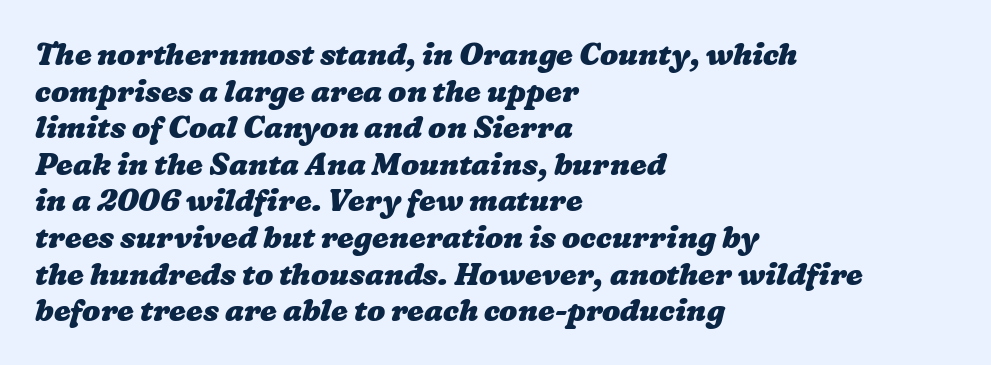
Q: Is the text bold? A: Yes.
Q: Is the text underlined? A: No.
Q: How is the paragraph aligned? A: Left-aligned.
Q: Is the spacing between letters normal or unusually wide? A: Normal.
Q: Width (condensed, normal, or wide)? A: Wide.
Q: Stroke contrast? A: Low.
Q: x-height? A: Medium.
Q: Monospaced? A: No.
